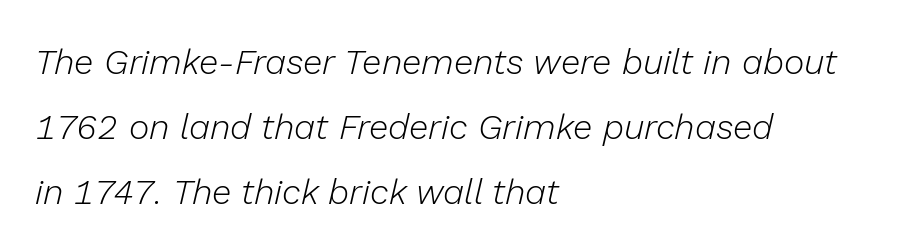
Observe the lean: these are italic letterforms. Is this a fixed-width face? No — the glyphs have proportional, varying widths. A classic flush-left, rag-right setting is used for this passage. The gap between lines stays unmarked.
